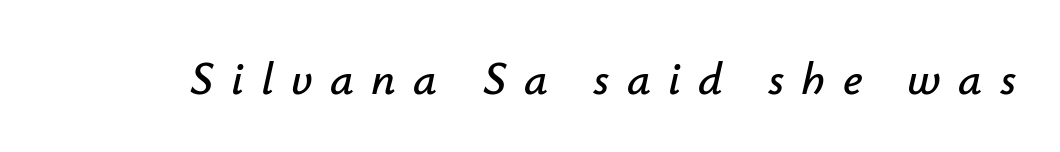
{"italic": "yes", "lean": "right", "slant_degrees": 12, "width": "normal", "stroke_contrast": "low", "x_height": "small", "monospaced": "no", "underline": "no", "letter_spacing": "wide", "letter_spacing_em": 0.37, "glyph_px": 47}
